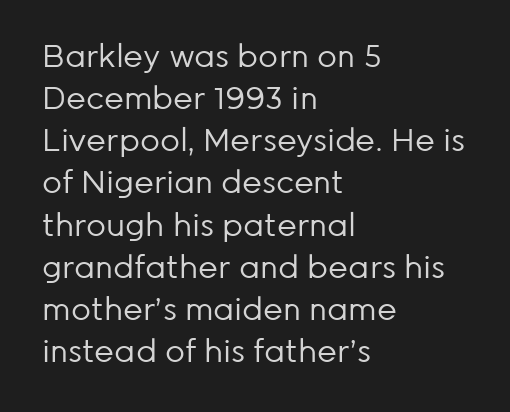
The rendering uses natural spacing where letterforms have individual widths. A sans-serif font was chosen for this passage. Descenders hang freely into open space. Each line starts at the same left margin while the right side varies. Stems and bowls with no extra thickness — not bold. Leading: standard.
